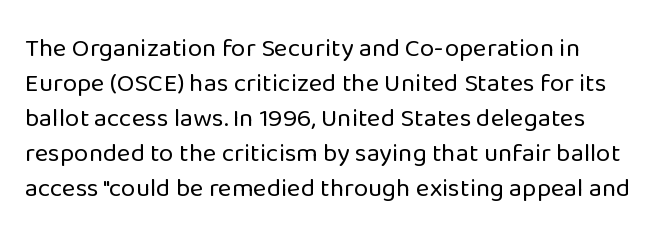
How are the letters spaced? Ordinarily, with no added tracking. Has an underline been added? It has not. Honestly, the row spacing looks completely unremarkable. The font is comparable to plain body text, perhaps lighter. Visually the block forms a straight wall on the left and a jagged coastline on the right.
